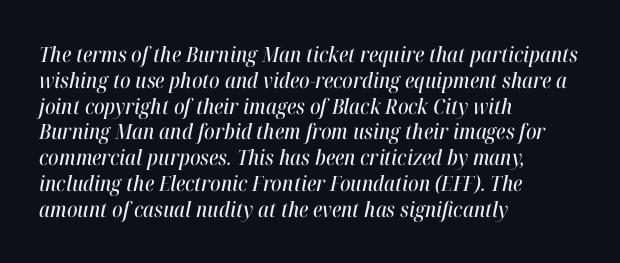
{"italic": "yes", "lean": "right", "slant_degrees": 12, "underline": "no", "align": "left", "line_spacing_ratio": 1.23, "letter_spacing": "normal", "letter_spacing_em": 0.0, "glyph_px": 21}
